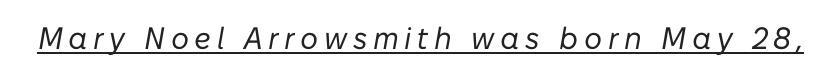
This sample has the flowing, uneven cadence of proportional lettering. The passage shown is not bold in any degree. What decoration does the sample have? An underline. A typesetter would mark this as italic.
